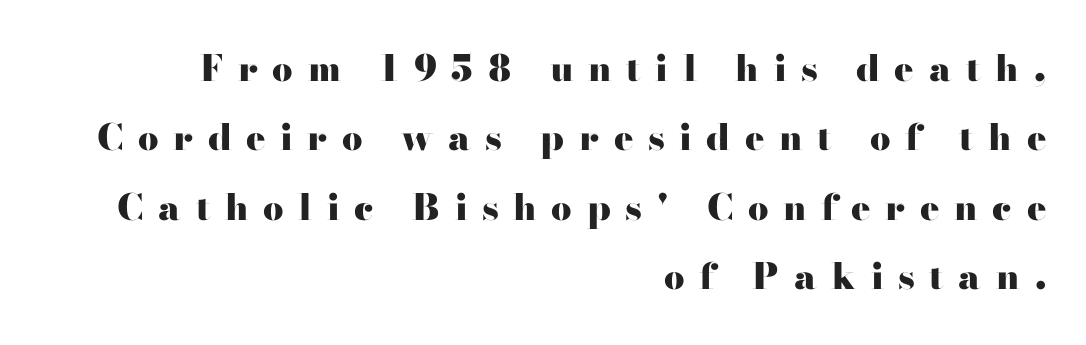
Check under the words: just untouched page. This is the regular roman posture of the typeface. Strokes here are thick enough to call this a true bold. The compositor pushed each line to the right boundary. The typeface chosen for these lines features serifs. Vertical spacing — loose.
